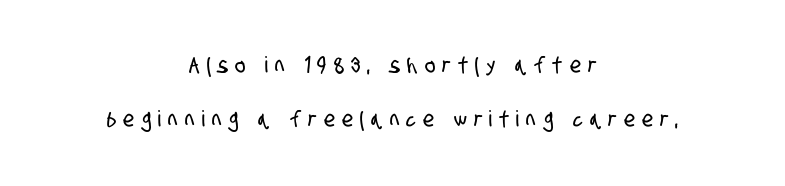
Tracking value appears strongly positive — letters spread wide. Where is the straight margin? There isn't one; the lines are centered. This sample trades compactness for vertical openness between lines. Nobody drew a line under any word here.
